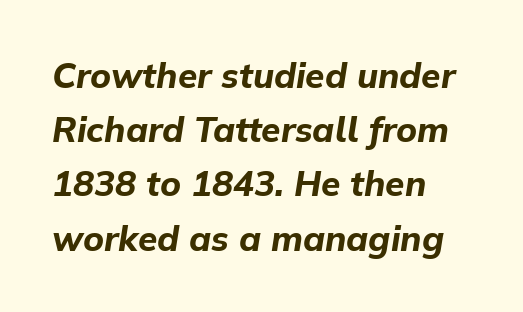
Quick note: interline space is typical. This rendering features lettering with no underline. Line starts are locked; line ends wander. Caption: bold face, heavy strokes. The letters advance in unequal steps, a hallmark of proportional type.
